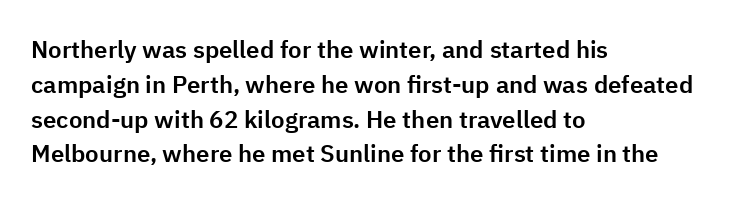
{"italic": "no", "underline": "no", "align": "left", "line_spacing": "normal", "line_spacing_ratio": 1.45, "letter_spacing": "normal", "letter_spacing_em": 0.0, "glyph_px": 24}
